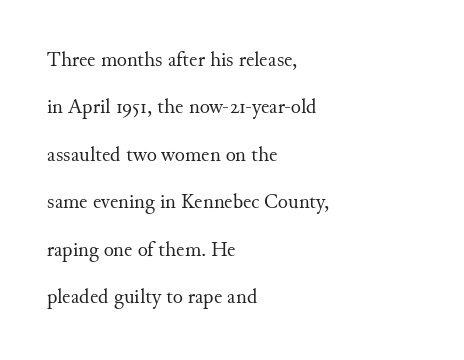
Compared with a centered layout, this one pins lines to the left instead. The letters stand straight up with perfectly vertical stems. This sample trades compactness for vertical openness between lines. The gap between lines stays unmarked.
